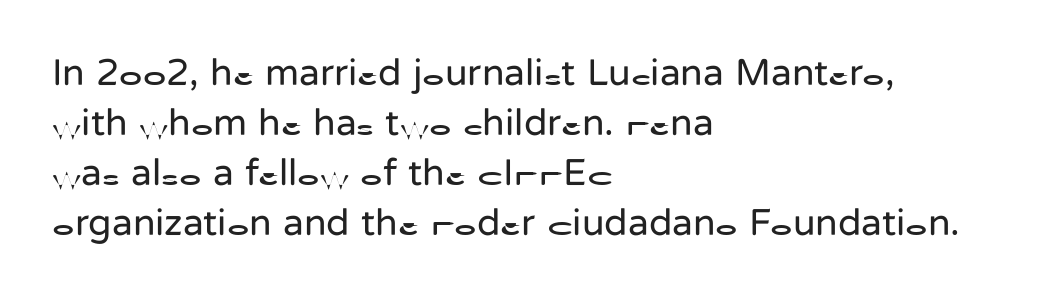
What kind of face is this? One without serifs — a sans. The typesetting does not lean heavy: it is not bold. Alignment: flush left. You could not count columns in this text — the font is proportionally spaced. Successive baselines arrive at the customary interval.
